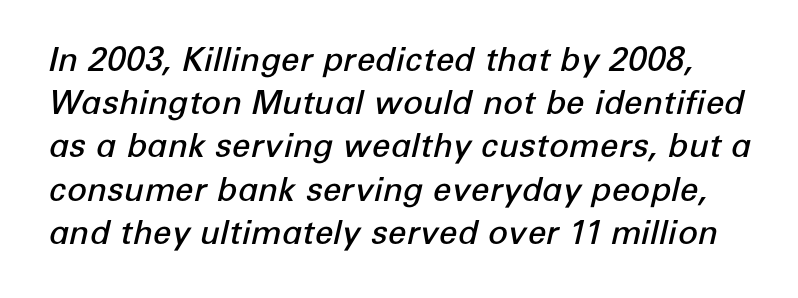
Q: Is the text bold? A: Semi-bold.
Q: Is the text italic (slanted)? A: Yes, it leans right by about 12 degrees.
Q: Is the text underlined? A: No.
Q: Is the spacing between letters normal or unusually wide? A: Normal.
Q: Is the spacing between lines tight, normal or loose? A: Normal.
Q: Width (condensed, normal, or wide)? A: Normal.
Q: Stroke contrast? A: Low.
Q: x-height? A: Medium.
Q: Monospaced? A: No.
